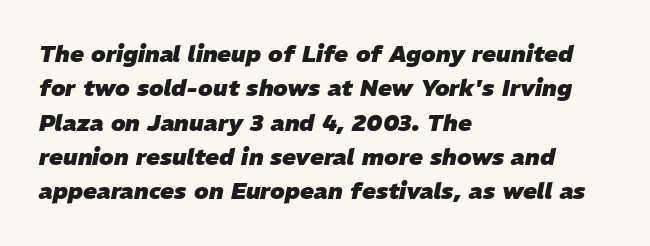
The image shows 23 px bold type, italic (leaning right); set left-aligned, normal line spacing (1.49x), normal letter spacing, not underlined.
